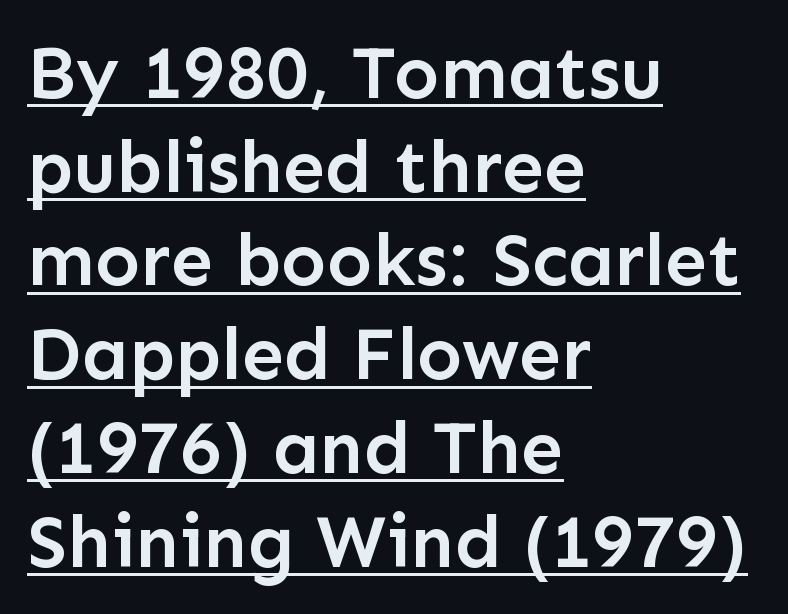
The image shows 75 px semibold sans-serif type, upright; set left-aligned, normal line spacing (1.25x), normal letter spacing, underlined; low stroke contrast and a medium x-height.
